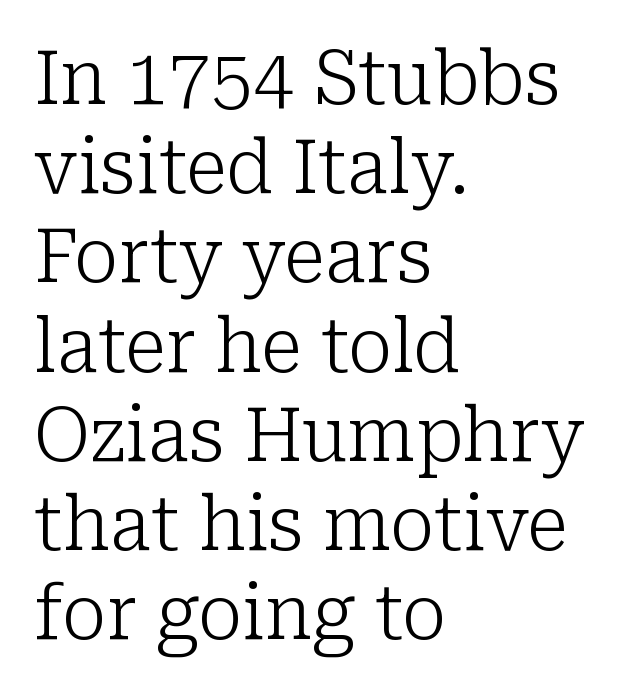
Q: Is the text bold? A: No.
Q: Is the text italic (slanted)? A: No, it is upright.
Q: Is the typeface a serif or a sans-serif typeface? A: Serif.
Q: Is the text underlined? A: No.
Q: How is the paragraph aligned? A: Left-aligned.
Q: Is the spacing between letters normal or unusually wide? A: Normal.
Q: Width (condensed, normal, or wide)? A: Normal.
Q: Stroke contrast? A: Low.
Q: x-height? A: Medium.
Q: Monospaced? A: No.
